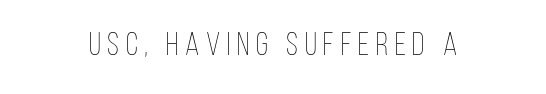
{"italic": "no", "bold": "no", "weight": "thin", "width": "condensed", "stroke_contrast": "low", "x_height": "large", "monospaced": "no", "underline": "no", "letter_spacing": "wide", "letter_spacing_em": 0.21, "glyph_px": 32}
